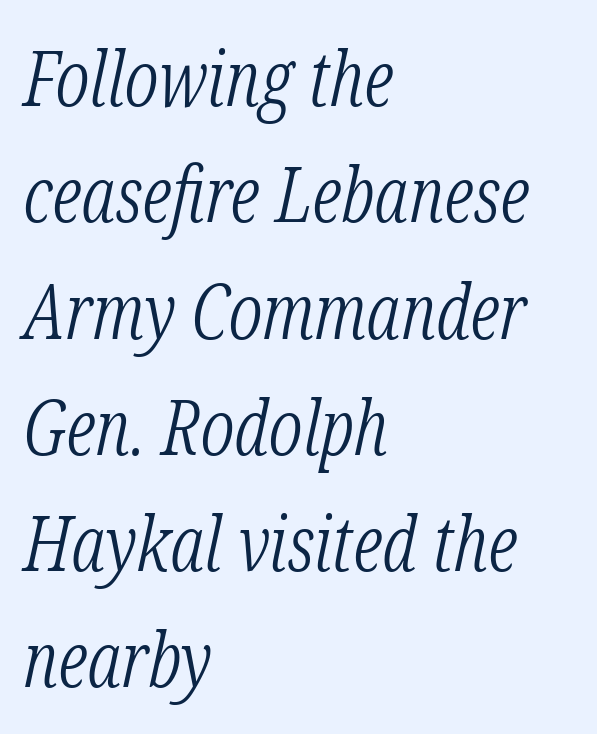
The passage shown is not underscored anywhere. Notice how descenders clear the ascenders below comfortably — that's standard leading. Which margin do the lines hug? The left one — the right edge is uneven. This is not heavy type; no bold has been used. Think of a printed novel: that variable character pitch is what you see here.
